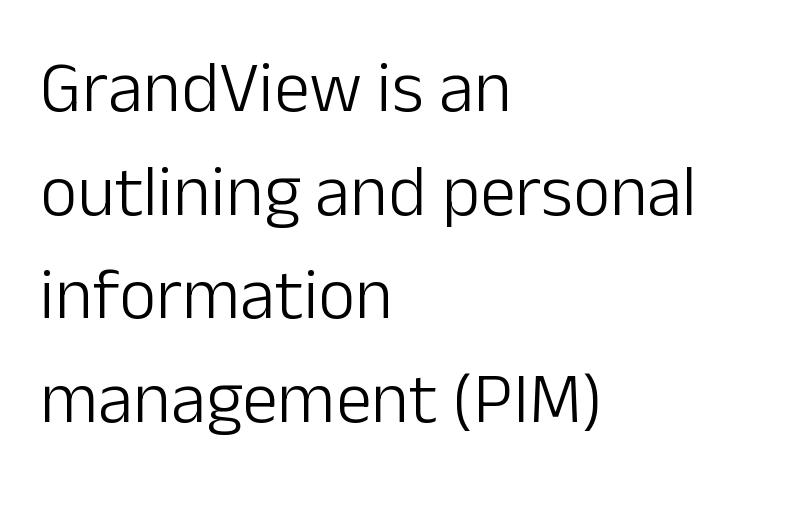
The gap between lines stays unmarked. Caption: multi-line text, flush left, ragged right. Italic: no, the glyphs are upright roman. This sample uses a sans-serif face.
